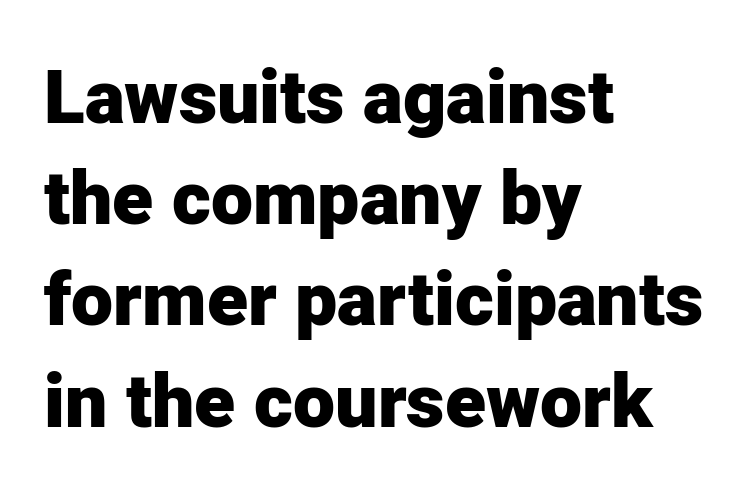
{"serif": "no", "italic": "no", "bold": "yes", "weight": "heavy", "width": "normal", "stroke_contrast": "low", "x_height": "medium", "monospaced": "no", "underline": "no", "align": "left", "line_spacing": "normal", "line_spacing_ratio": 1.35, "letter_spacing": "normal", "letter_spacing_em": 0.0, "glyph_px": 75}
